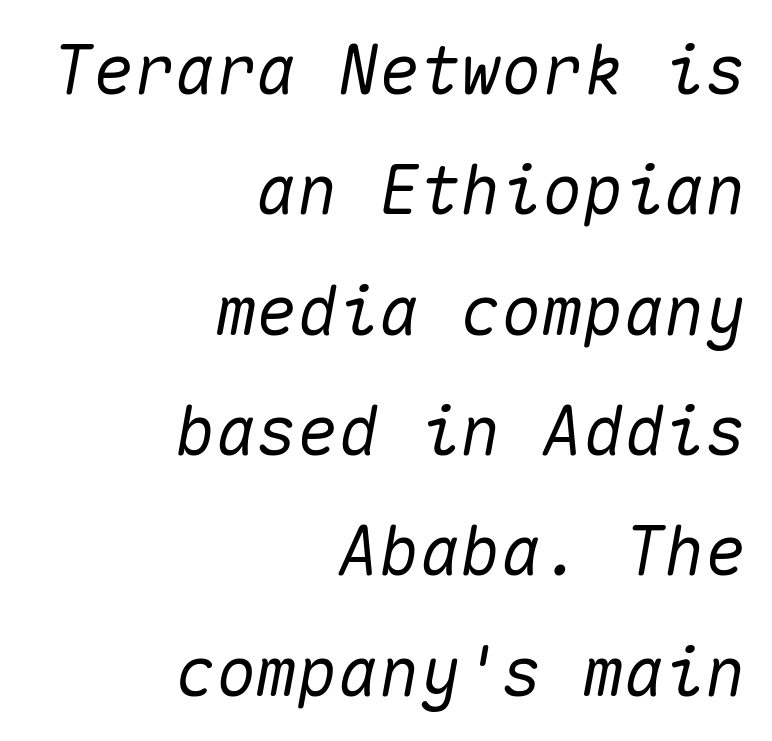
An italicized treatment has been applied to the whole sample. Is this a fixed-width face? Yes — each glyph sits in an identical cell. Right-aligned paragraph, ragged on the left. Words float on clear page, feet unadorned. The tracking reads as untouched default to a designer's eye.
